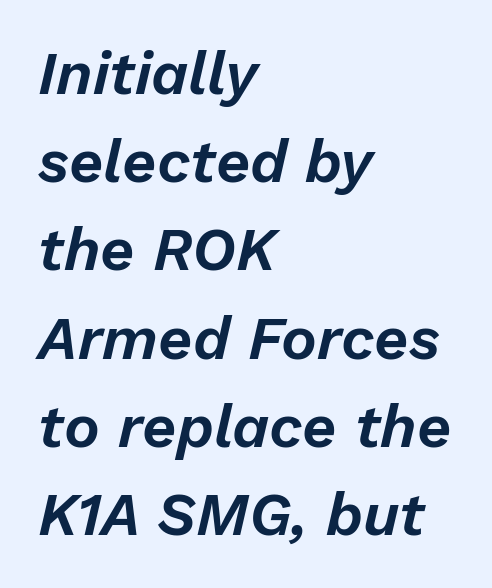
Q: Is the text italic (slanted)? A: Yes, it leans right by about 13 degrees.
Q: Is the text underlined? A: No.
Q: How is the paragraph aligned? A: Left-aligned.
Q: Is the spacing between letters normal or unusually wide? A: Normal.
Q: Is the spacing between lines tight, normal or loose? A: Normal.
Q: Width (condensed, normal, or wide)? A: Normal.
Q: Stroke contrast? A: Low.
Q: x-height? A: Medium.
Q: Monospaced? A: No.
